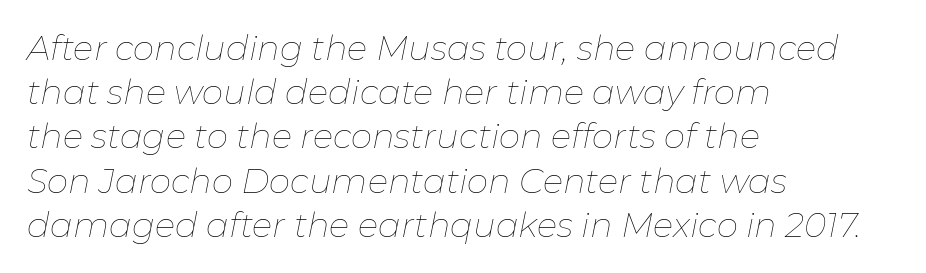
The image shows 34 px thin type, italic (leaning right); set left-aligned, normal line spacing (1.3x), normal letter spacing, not underlined; low stroke contrast and a medium x-height.
